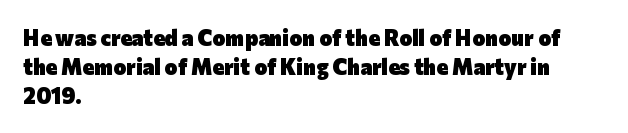
{"italic": "no", "bold": "yes", "underline": "no", "align": "left", "line_spacing": "normal", "line_spacing_ratio": 1.32, "letter_spacing": "normal", "letter_spacing_em": 0.0, "glyph_px": 22}
